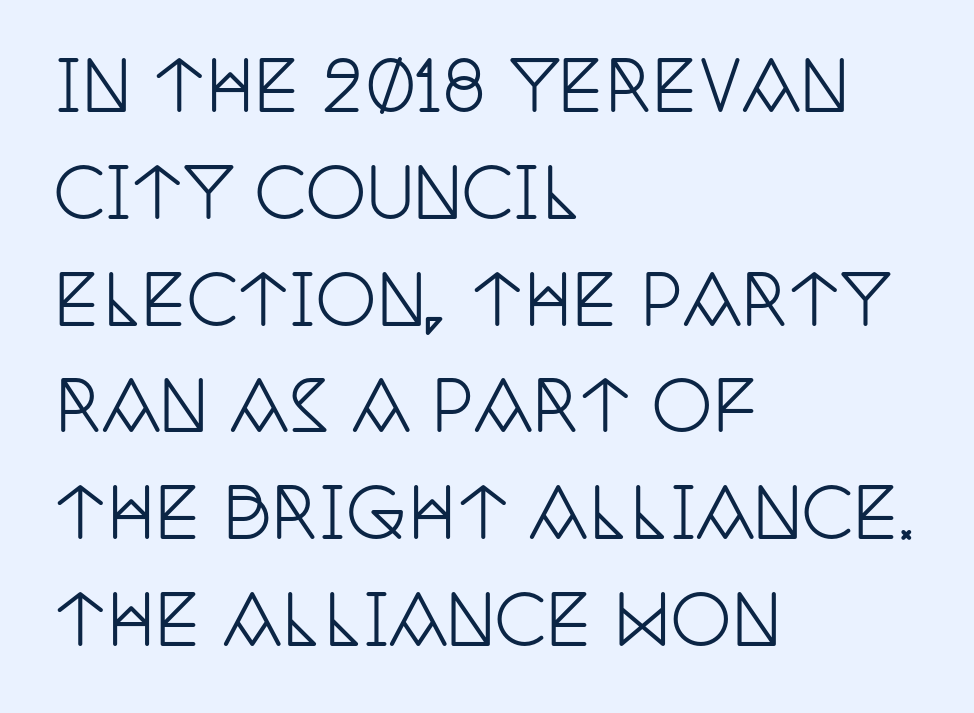
The image shows 68 px condensed serif type, upright; set left-aligned, normal line spacing (1.57x), normal letter spacing, not underlined; low stroke contrast and a large x-height.
